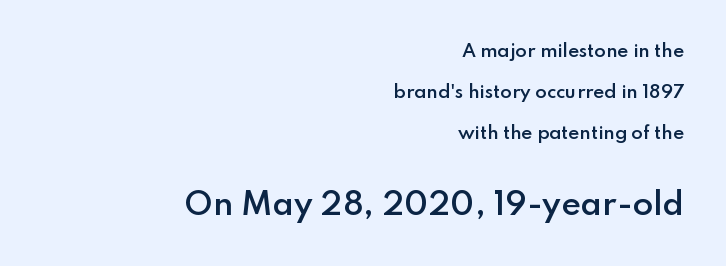
The image shows 30 px semibold sans-serif type, upright; set right-aligned, loose line spacing (2.42x), normal letter spacing, not underlined; the second (bottom) block is 1.76x larger; low stroke contrast and a small x-height.
